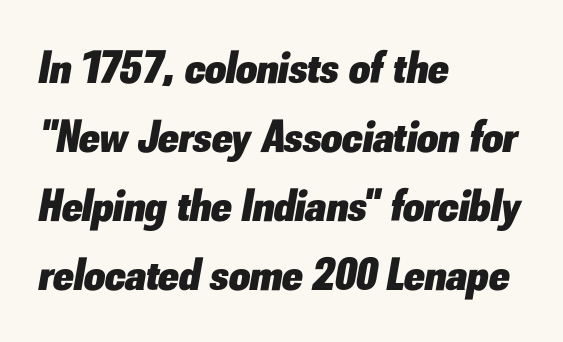
{"italic": "yes", "lean": "right", "slant_degrees": 10, "bold": "yes", "weight": "heavy", "width": "normal", "stroke_contrast": "low", "x_height": "small", "monospaced": "no", "underline": "no", "align": "left", "line_spacing": "normal", "line_spacing_ratio": 1.5, "letter_spacing": "normal", "letter_spacing_em": 0.0, "glyph_px": 46}
